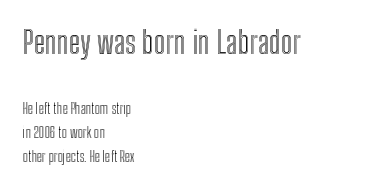
Q: Is the text italic (slanted)? A: No, it is upright.
Q: Is the text underlined? A: No.
Q: How is the paragraph aligned? A: Left-aligned.
Q: Is the spacing between letters normal or unusually wide? A: Normal.
Q: Is the spacing between lines tight, normal or loose? A: Normal.
Q: Which block of text is set in a larger size, the first (top) or the second (bottom)? A: The first (top) one.
Q: Width (condensed, normal, or wide)? A: Condensed.
Q: x-height? A: Medium.
Q: Monospaced? A: No.
